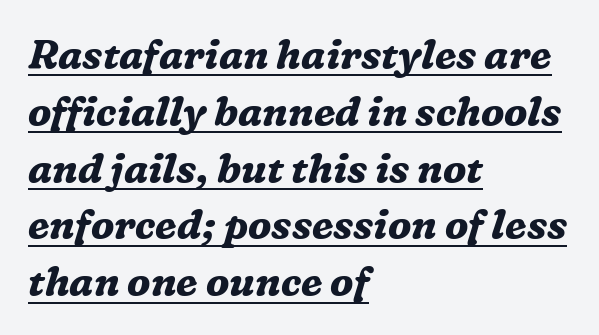
The passage is arranged the way most books set body copy — flush left. The space between consecutive lines is moderate. You can tell it's italic because the verticals aren't actually vertical. How heavy is the stroke? Heavy — this is a bold.
